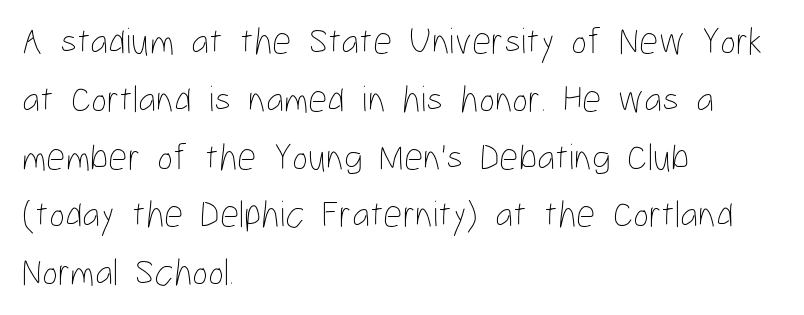
The strip under each line holds only bare page. Upright lettering throughout. Proportional: the letters do not fall into vertical columns. Here the glyphs are tracked normally, forming tight word shapes.
